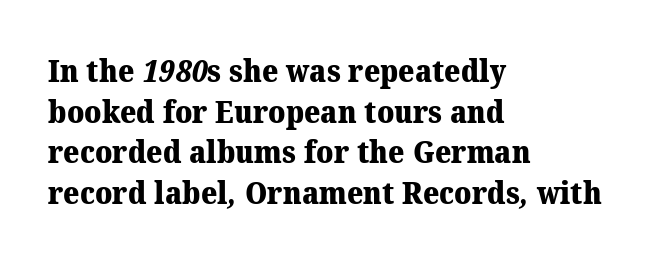
{"serif": "yes", "bold": "yes", "weight": "heavy", "width": "normal", "stroke_contrast": "medium", "x_height": "medium", "monospaced": "no", "underline": "no", "align": "left", "line_spacing": "normal", "line_spacing_ratio": 1.31, "letter_spacing": "normal", "letter_spacing_em": 0.0, "glyph_px": 31}
